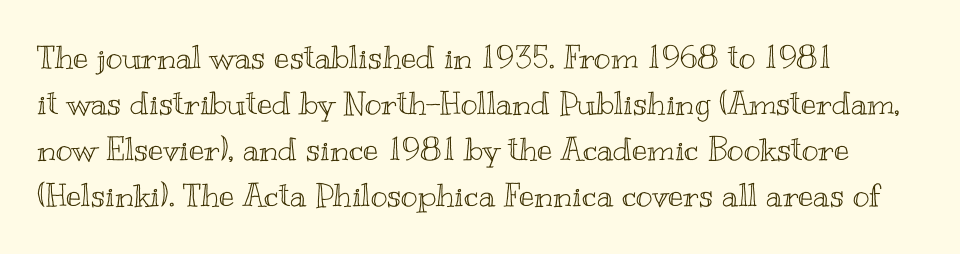
Q: Is the text italic (slanted)? A: No, it is upright.
Q: Is the text underlined? A: No.
Q: How is the paragraph aligned? A: Left-aligned.
Q: Is the spacing between letters normal or unusually wide? A: Normal.
Q: Is the spacing between lines tight, normal or loose? A: Normal.
Q: Width (condensed, normal, or wide)? A: Wide.
Q: x-height? A: Small.
Q: Monospaced? A: No.
